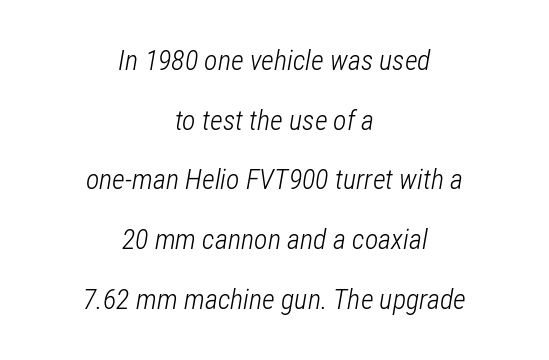
Q: Is the text bold? A: No.
Q: Is the text italic (slanted)? A: Yes, it leans right by about 12 degrees.
Q: Is the text underlined? A: No.
Q: How is the paragraph aligned? A: Centered.
Q: Is the spacing between letters normal or unusually wide? A: Normal.
Q: Is the spacing between lines tight, normal or loose? A: Loose.
Q: Width (condensed, normal, or wide)? A: Condensed.
Q: Stroke contrast? A: Low.
Q: x-height? A: Medium.
Q: Monospaced? A: No.
